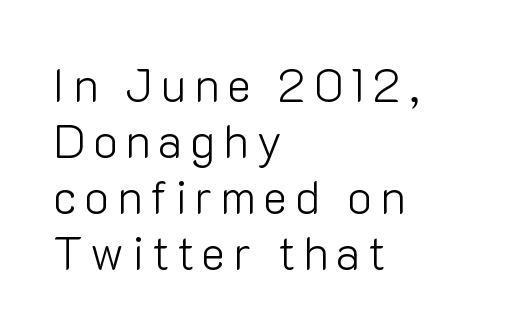
{"serif": "no", "italic": "no", "bold": "no", "weight": "light", "width": "normal", "stroke_contrast": "low", "x_height": "medium", "monospaced": "no", "underline": "no", "align": "left", "line_spacing_ratio": 1.22, "glyph_px": 46}
